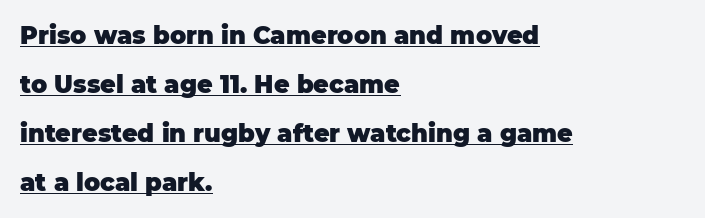
Q: Is the text bold? A: Yes.
Q: Is the text italic (slanted)? A: No, it is upright.
Q: Is the text underlined? A: Yes.
Q: How is the paragraph aligned? A: Left-aligned.
Q: Is the spacing between letters normal or unusually wide? A: Normal.
Q: Is the spacing between lines tight, normal or loose? A: Loose.
